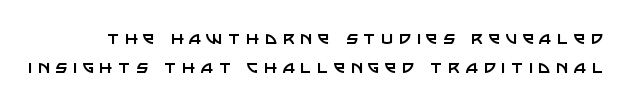
The image shows 21 px text type, upright; set normal line spacing (1.38x), unusually wide letter spacing (+0.26 em), not underlined.
